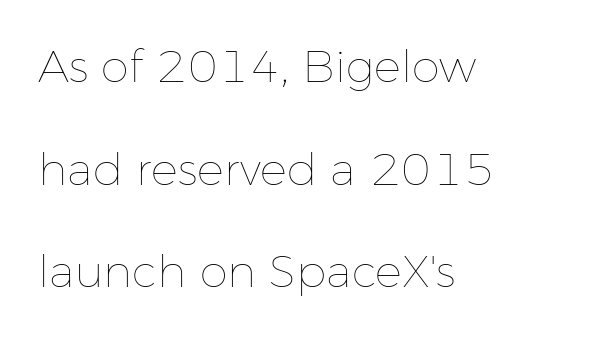
Q: Is the text bold? A: No.
Q: Is the text italic (slanted)? A: No, it is upright.
Q: Is the text underlined? A: No.
Q: How is the paragraph aligned? A: Left-aligned.
Q: Is the spacing between letters normal or unusually wide? A: Normal.
Q: Is the spacing between lines tight, normal or loose? A: Loose.
Q: Width (condensed, normal, or wide)? A: Normal.
Q: Stroke contrast? A: Low.
Q: x-height? A: Medium.
Q: Monospaced? A: No.
